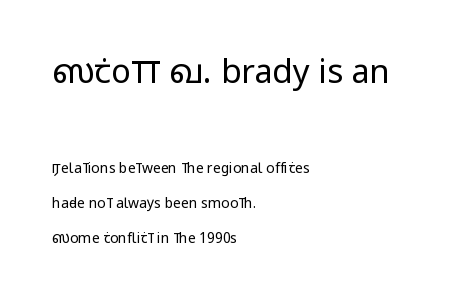
The image shows 33 px regular-weight, condensed sans-serif type, upright; set left-aligned, loose line spacing (2.48x), normal letter spacing, not underlined; the first (top) block is 2.36x larger; low stroke contrast and a large x-height.
